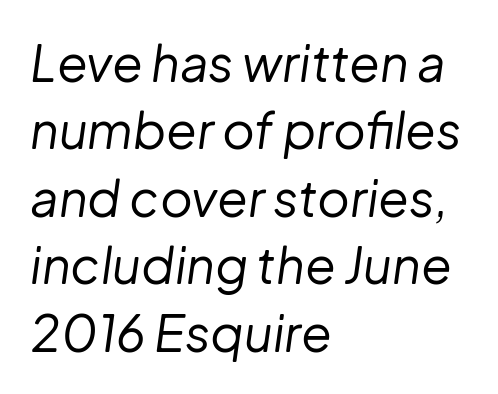
Q: Is the text bold? A: No.
Q: Is the text italic (slanted)? A: Yes, it leans right by about 8 degrees.
Q: Is the text underlined? A: No.
Q: How is the paragraph aligned? A: Left-aligned.
Q: Is the spacing between letters normal or unusually wide? A: Normal.
Q: Is the spacing between lines tight, normal or loose? A: Normal.
Q: Width (condensed, normal, or wide)? A: Normal.
Q: Stroke contrast? A: Low.
Q: x-height? A: Medium.
Q: Monospaced? A: No.
